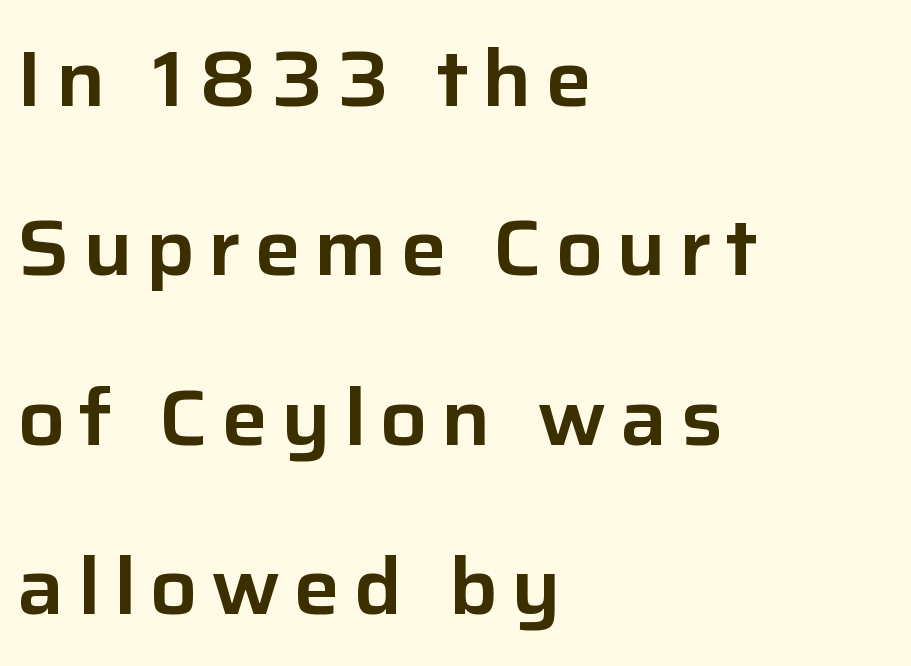
The area under the type is left untouched. Whoever set this chose breathing room over compactness in the vertical rhythm. Posture: upright roman. The rendering anchors every line to the left-hand side.
